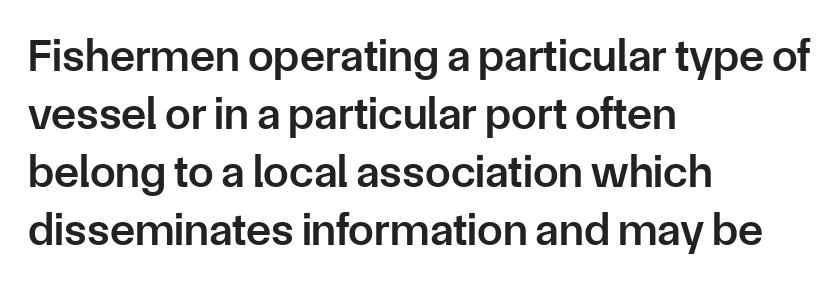
{"serif": "no", "italic": "no", "bold": "semi", "weight": "semibold", "width": "normal", "stroke_contrast": "low", "x_height": "medium", "monospaced": "no", "underline": "no", "align": "left", "line_spacing": "normal", "line_spacing_ratio": 1.26, "letter_spacing": "normal", "letter_spacing_em": 0.0, "glyph_px": 46}
